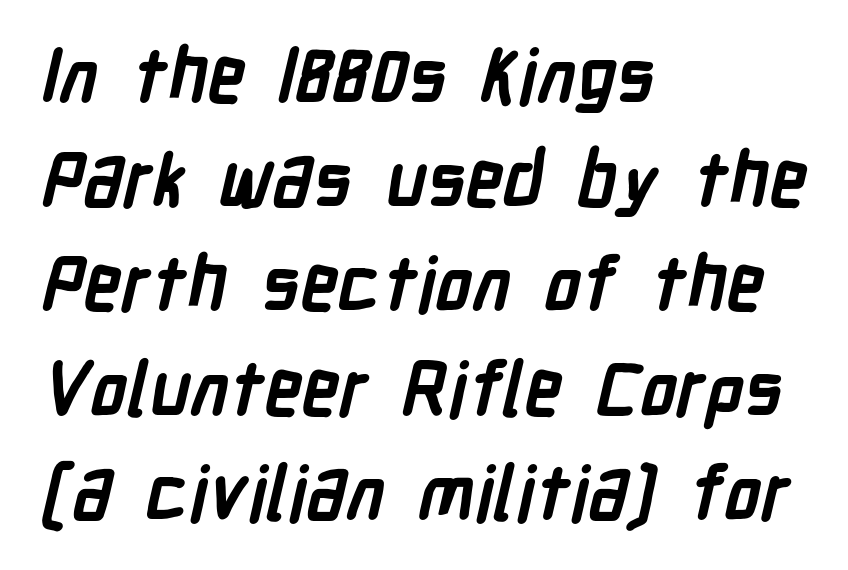
Q: Is the text bold? A: Yes.
Q: Is the typeface a serif or a sans-serif typeface? A: Sans-serif.
Q: Is the text underlined? A: No.
Q: How is the paragraph aligned? A: Left-aligned.
Q: Is the spacing between letters normal or unusually wide? A: Normal.
Q: Is the spacing between lines tight, normal or loose? A: Normal.
Q: Width (condensed, normal, or wide)? A: Condensed.
Q: Stroke contrast? A: Low.
Q: x-height? A: Medium.
Q: Monospaced? A: No.
